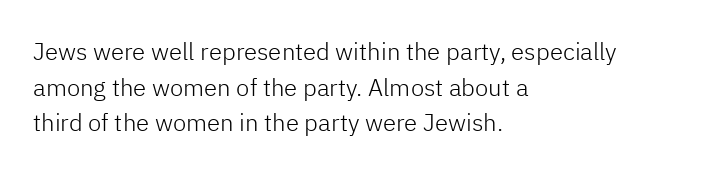
{"italic": "no", "bold": "no", "underline": "no", "align": "left", "line_spacing": "normal", "line_spacing_ratio": 1.48, "letter_spacing": "normal", "letter_spacing_em": 0.0, "glyph_px": 24}
